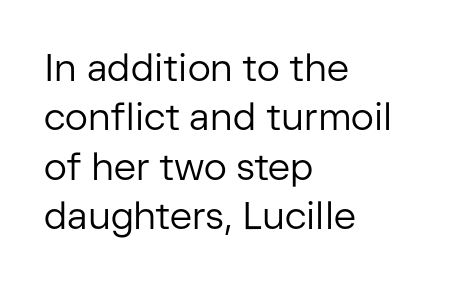
{"serif": "no", "italic": "no", "bold": "no", "weight": "regular", "width": "normal", "stroke_contrast": "low", "x_height": "medium", "monospaced": "no", "underline": "no", "align": "left", "line_spacing": "normal", "line_spacing_ratio": 1.3, "letter_spacing": "normal", "letter_spacing_em": 0.0, "glyph_px": 38}
